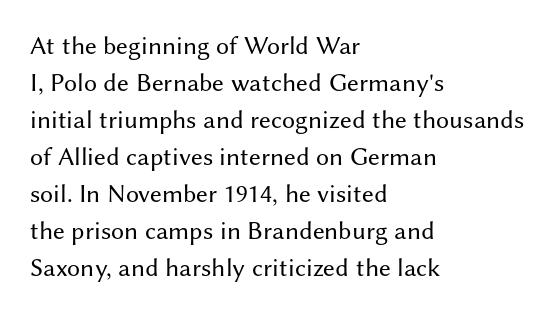
{"italic": "no", "bold": "no", "underline": "no", "align": "left", "line_spacing": "normal", "line_spacing_ratio": 1.42, "letter_spacing": "normal", "letter_spacing_em": 0.0, "glyph_px": 26}
